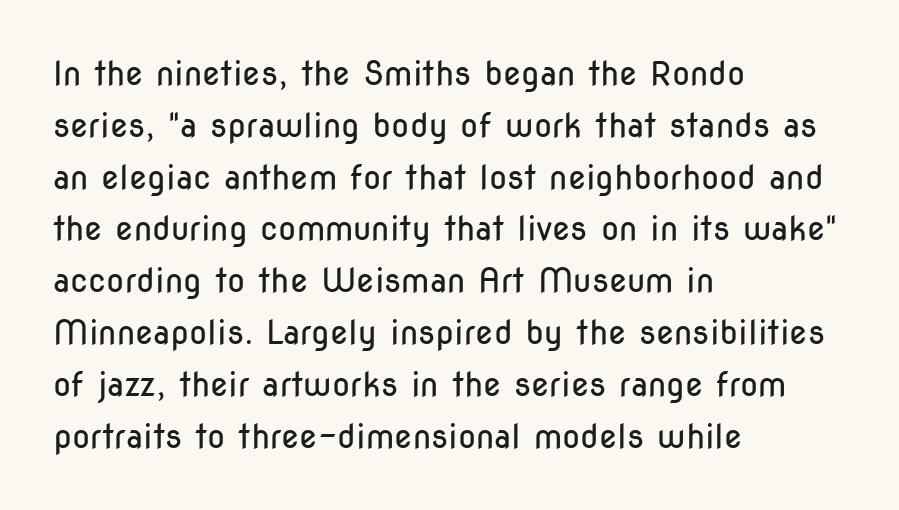
The image shows 33 px regular-weight, condensed sans-serif type, upright; set left-aligned, normal line spacing (1.57x), normal letter spacing, not underlined; low stroke contrast and a medium x-height.
